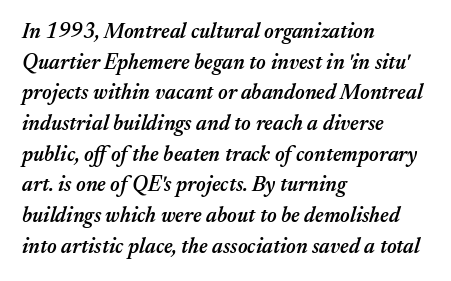
The image shows 21 px text type, italic (leaning right); set left-aligned, normal line spacing (1.46x), normal letter spacing, not underlined.
